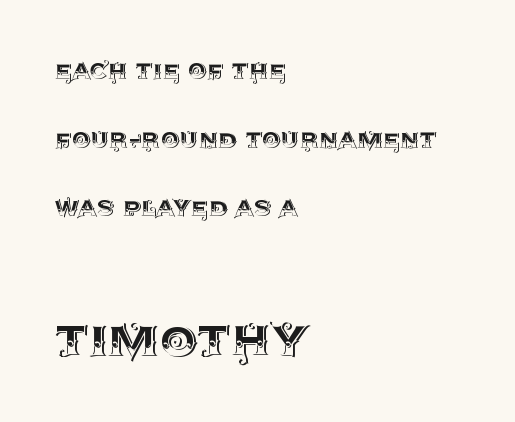
When letters stand straight like this, we call the style roman or upright. The block sitting lower on the canvas is the one with enlarged characters. All the whitespace from short lines collects on the right. The lines are spread far apart with generous leading. The gaps between neighbouring characters are ordinary and unremarkable. This sample has the flowing, uneven cadence of proportional lettering.
